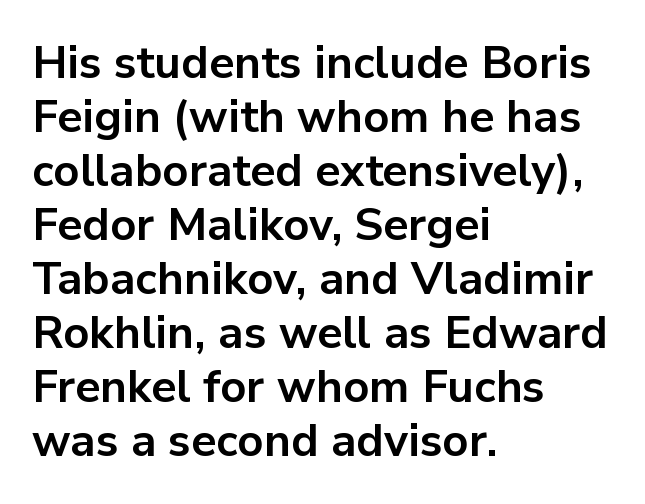
Q: Is the text bold? A: Yes.
Q: Is the text italic (slanted)? A: No, it is upright.
Q: Is the typeface a serif or a sans-serif typeface? A: Sans-serif.
Q: Is the text underlined? A: No.
Q: How is the paragraph aligned? A: Left-aligned.
Q: Is the spacing between letters normal or unusually wide? A: Normal.
Q: Width (condensed, normal, or wide)? A: Normal.
Q: Stroke contrast? A: Low.
Q: x-height? A: Medium.
Q: Monospaced? A: No.
